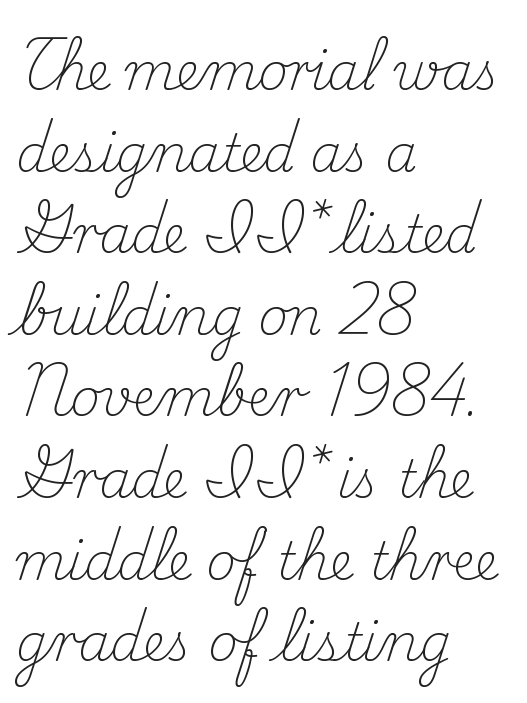
{"serif": "yes", "bold": "no", "weight": "light", "width": "normal", "stroke_contrast": "medium", "x_height": "small", "monospaced": "no", "underline": "no", "align": "left", "line_spacing": "normal", "line_spacing_ratio": 1.6, "letter_spacing": "normal", "letter_spacing_em": 0.0, "glyph_px": 51}
